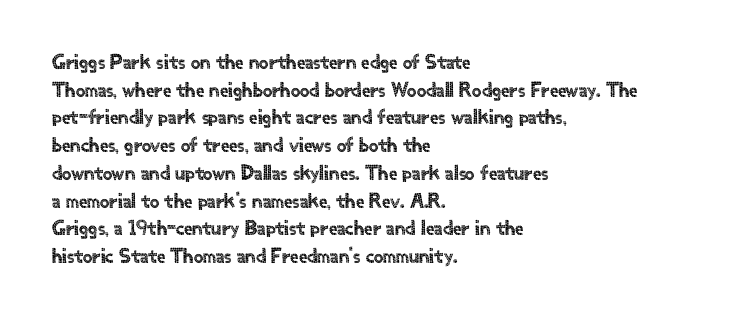
The image shows 21 px text type, upright; set left-aligned, normal line spacing (1.32x), normal letter spacing, not underlined.
